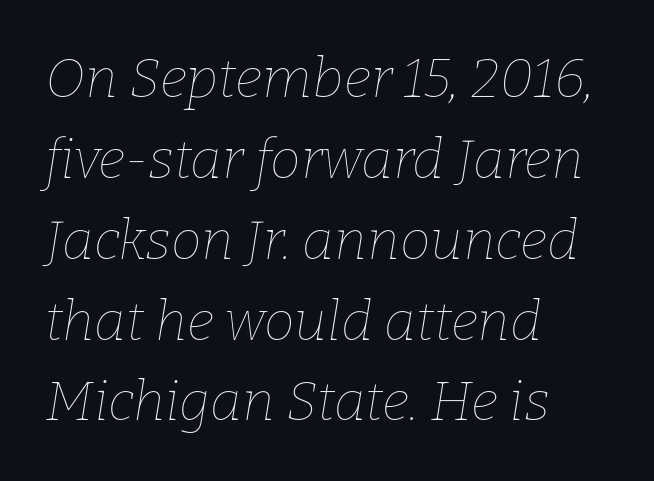
Q: Is the text bold? A: No.
Q: Is the text italic (slanted)? A: Yes, it leans right by about 9 degrees.
Q: Is the text underlined? A: No.
Q: How is the paragraph aligned? A: Left-aligned.
Q: Is the spacing between letters normal or unusually wide? A: Normal.
Q: Is the spacing between lines tight, normal or loose? A: Normal.
Q: Width (condensed, normal, or wide)? A: Normal.
Q: Stroke contrast? A: Low.
Q: x-height? A: Medium.
Q: Monospaced? A: No.
